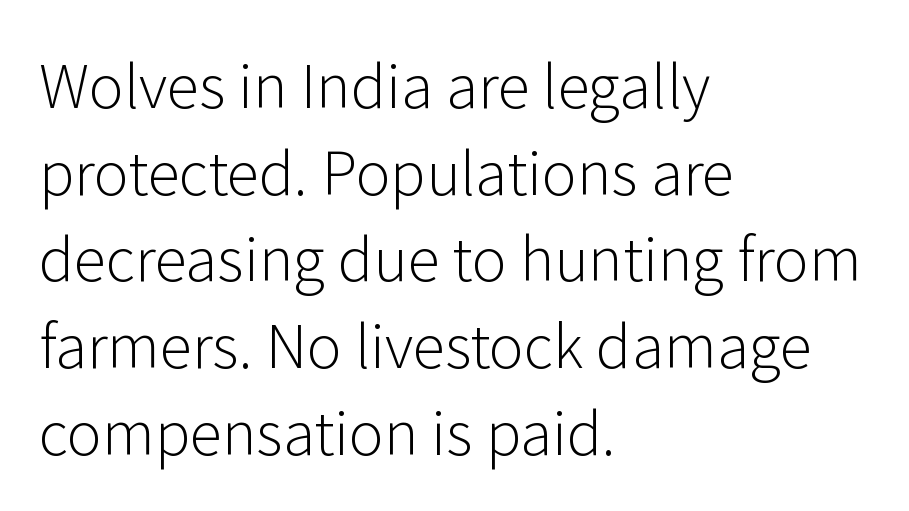
{"serif": "no", "italic": "no", "bold": "no", "weight": "light", "width": "normal", "stroke_contrast": "low", "x_height": "medium", "monospaced": "no", "underline": "no", "align": "left", "line_spacing": "normal", "line_spacing_ratio": 1.47, "letter_spacing": "normal", "letter_spacing_em": 0.0, "glyph_px": 59}
